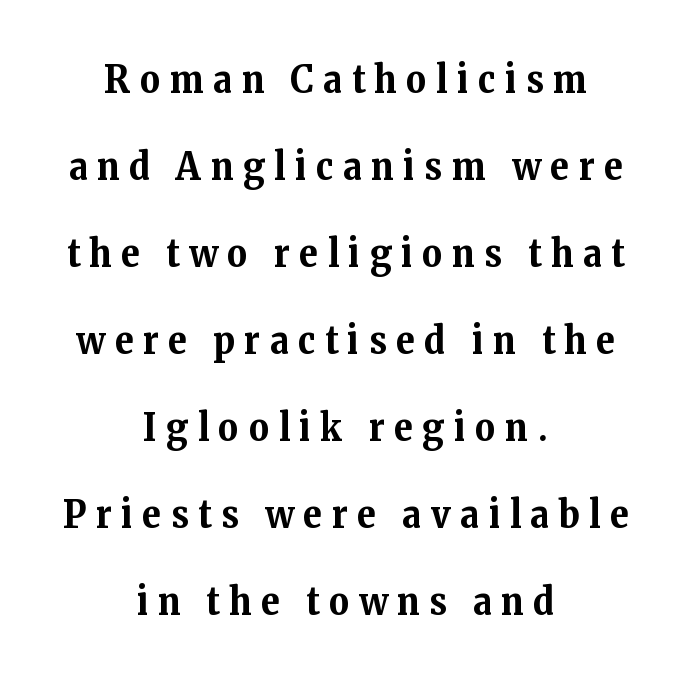
Line starts and ends both wander, symmetrically. Each letter's strokes conclude with small projecting serifs. The letters stand upright; this is a roman face. Summary of vertical rhythm: relaxed, with wide interline spacing. The letters advance in unequal steps, a hallmark of proportional type. These lines have a slow, spaced-out rhythm from letter to letter.
